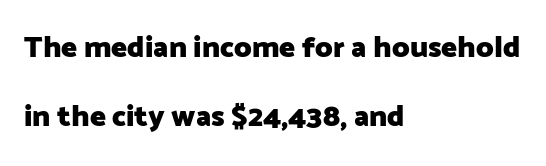
Q: Is the text bold? A: Yes.
Q: Is the text italic (slanted)? A: No, it is upright.
Q: Is the typeface a serif or a sans-serif typeface? A: Sans-serif.
Q: Is the text underlined? A: No.
Q: How is the paragraph aligned? A: Left-aligned.
Q: Is the spacing between letters normal or unusually wide? A: Normal.
Q: Is the spacing between lines tight, normal or loose? A: Loose.
Q: Width (condensed, normal, or wide)? A: Normal.
Q: Stroke contrast? A: Low.
Q: x-height? A: Medium.
Q: Monospaced? A: No.
